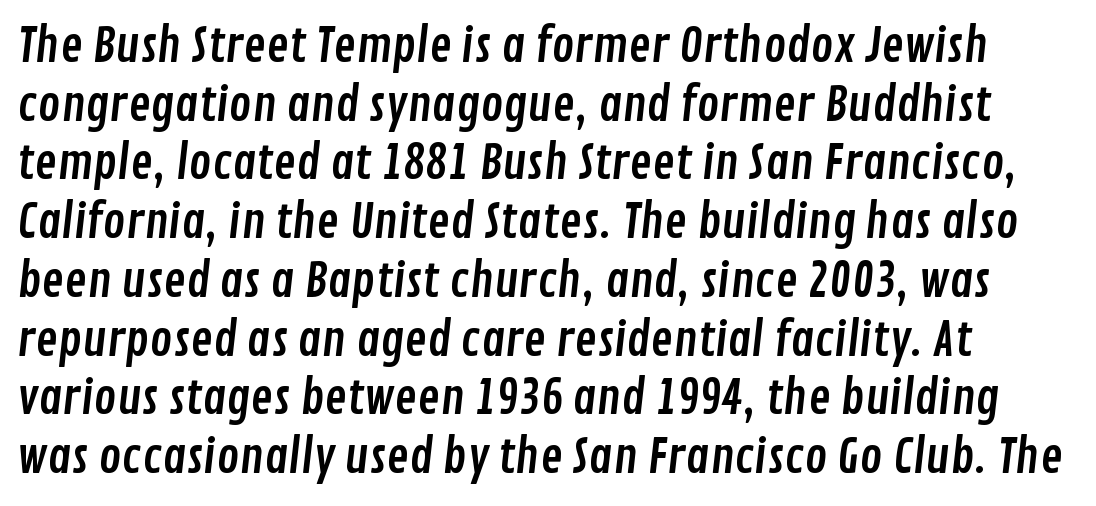
Q: Is the typeface a serif or a sans-serif typeface? A: Sans-serif.
Q: Is the text underlined? A: No.
Q: How is the paragraph aligned? A: Left-aligned.
Q: Is the spacing between letters normal or unusually wide? A: Normal.
Q: Is the spacing between lines tight, normal or loose? A: Normal.
Q: Width (condensed, normal, or wide)? A: Condensed.
Q: Stroke contrast? A: Low.
Q: x-height? A: Medium.
Q: Monospaced? A: No.
